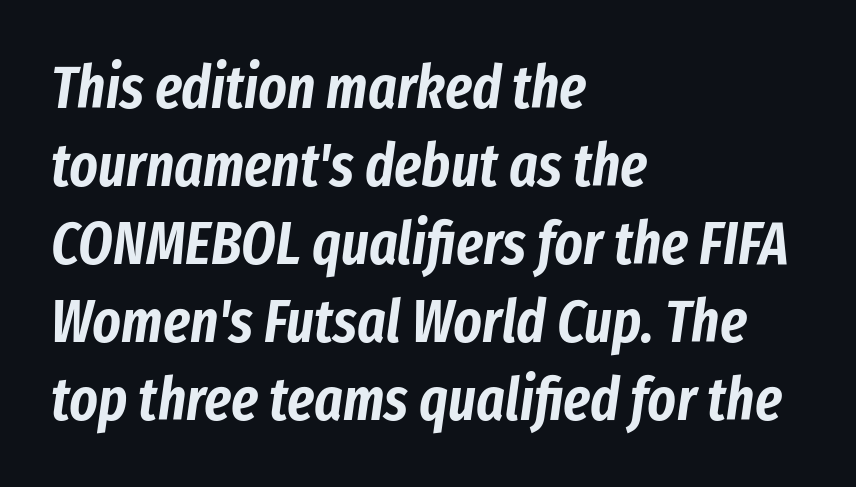
Q: Is the text italic (slanted)? A: Yes, it leans right by about 8 degrees.
Q: Is the text underlined? A: No.
Q: How is the paragraph aligned? A: Left-aligned.
Q: Is the spacing between letters normal or unusually wide? A: Normal.
Q: Is the spacing between lines tight, normal or loose? A: Normal.
Q: Width (condensed, normal, or wide)? A: Condensed.
Q: Stroke contrast? A: Low.
Q: x-height? A: Medium.
Q: Monospaced? A: No.
